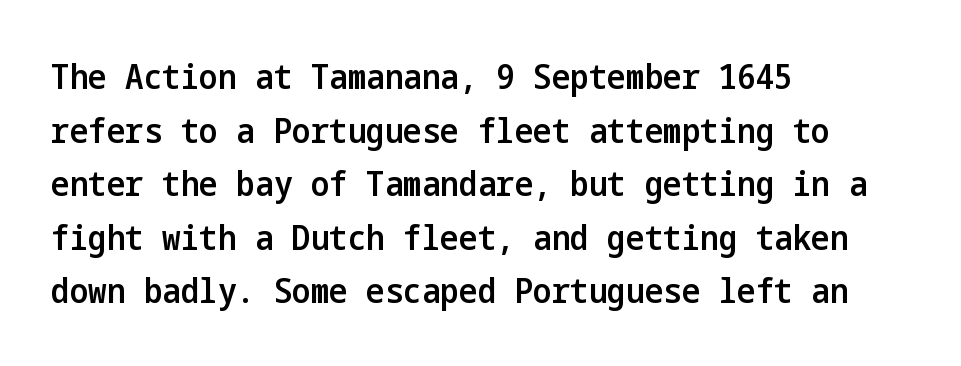
This is sans-serif lettering, the kind often seen on screens and signage. Style check: upright. The strokes are fattened partway — semibold, not bold. The lines in this sample share a left origin and differ only in where they stop. Glyph-to-glyph distance matches everyday printed text. Reading down the column, the eye jumps a familiar distance to each next line.
